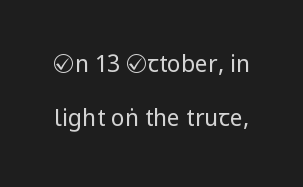
Stems and bowls with no extra thickness — not bold. The baseline area is clear. Compared with typical paragraphs, the rows here are farther apart. Does extra space separate the letters? No, they use regular spacing.
